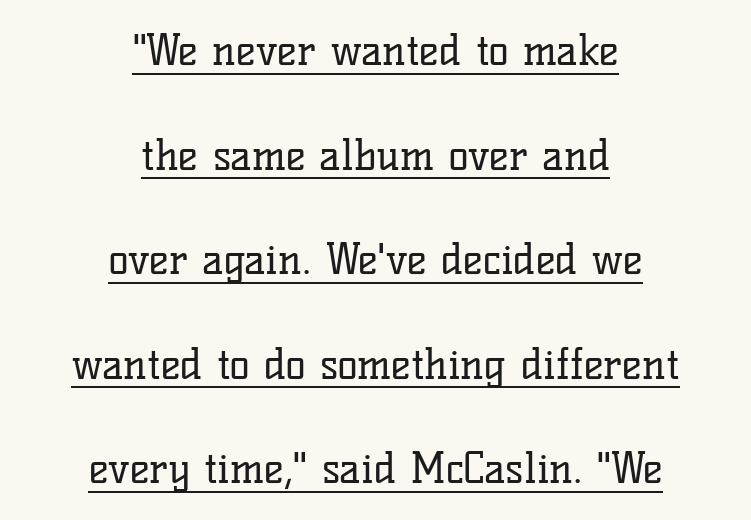
Q: Is the text bold? A: No.
Q: Is the text italic (slanted)? A: No, it is upright.
Q: Is the typeface a serif or a sans-serif typeface? A: Serif.
Q: Is the text underlined? A: Yes.
Q: How is the paragraph aligned? A: Centered.
Q: Is the spacing between letters normal or unusually wide? A: Normal.
Q: Is the spacing between lines tight, normal or loose? A: Loose.
Q: Width (condensed, normal, or wide)? A: Normal.
Q: Stroke contrast? A: Low.
Q: x-height? A: Medium.
Q: Monospaced? A: No.
